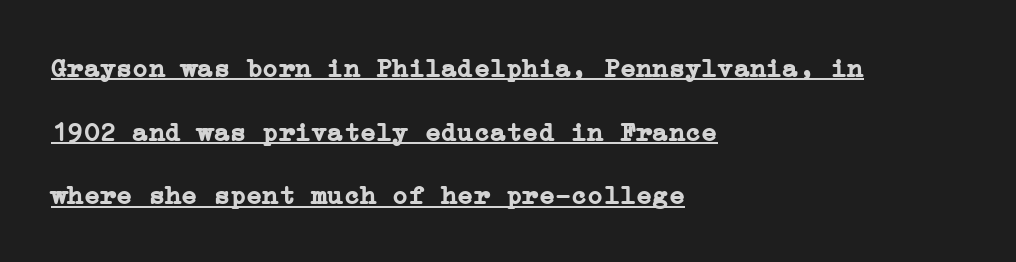
These lines carry a lot of weight — the face is fully bold. Alignment: flush left. The rendered words wear a rule along their underside. These lines stand farther apart than default settings would place them. Observe the ordinary spacing: letters are neighbours, not strangers. Quick note: not italic, upright.
